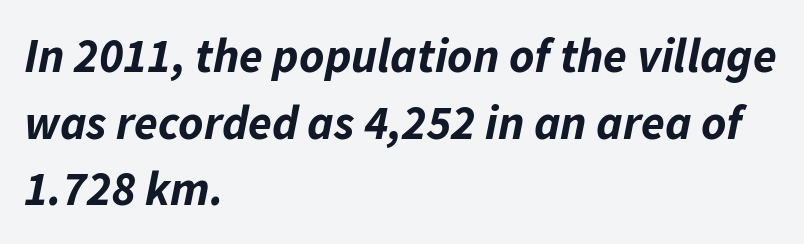
Leading matches the norm, producing a regular column. Note the varied advance widths — an 'i' is clearly narrower than an 'm'. Default kerning and tracking; the words read as compact shapes. Plenty of ink on the page — the face is bold. The gap between lines stays unmarked. Reading down the block, your eye returns to a fixed left position each line.
